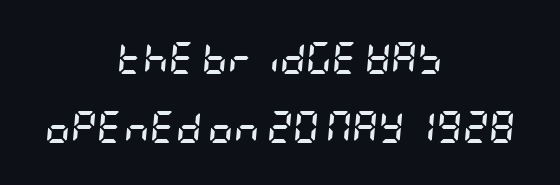
{"italic": "yes", "lean": "right", "slant_degrees": 5, "bold": "yes", "weight": "semibold", "width": "condensed", "stroke_contrast": "low", "x_height": "large", "underline": "no", "align": "center", "line_spacing": "loose", "line_spacing_ratio": 2.15, "letter_spacing": "normal", "letter_spacing_em": 0.0, "glyph_px": 32}
